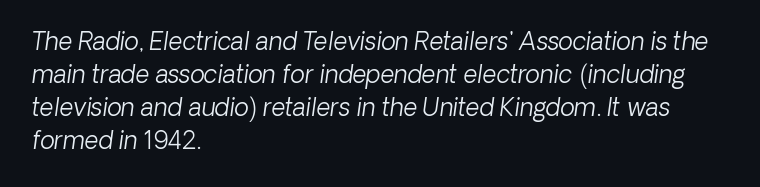
The image shows 24 px text type; set left-aligned, normal line spacing (1.37x), normal letter spacing, not underlined.
